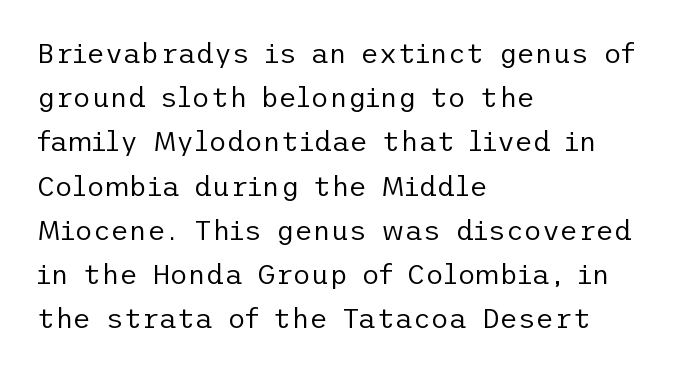
The image shows 28 px regular-weight sans-serif type, upright; set left-aligned, normal line spacing (1.58x), normal letter spacing, not underlined; low stroke contrast and a medium x-height.
